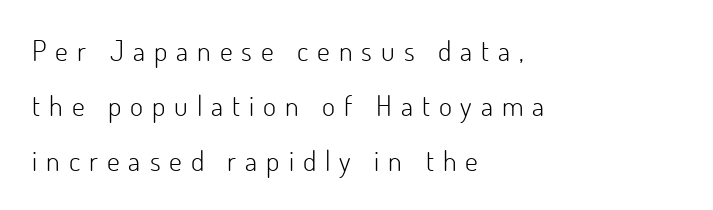
The image shows 28 px light sans-serif type, upright; set left-aligned, loose line spacing (1.96x), unusually wide letter spacing (+0.32 em), not underlined; low stroke contrast and a small x-height.
